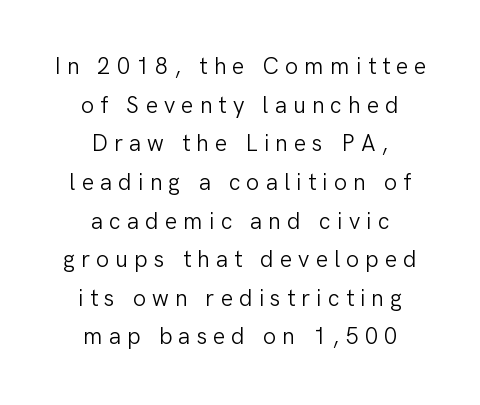
{"italic": "no", "bold": "no", "underline": "no", "align": "center", "line_spacing": "normal", "line_spacing_ratio": 1.68, "letter_spacing": "wide", "letter_spacing_em": 0.27, "glyph_px": 23}
